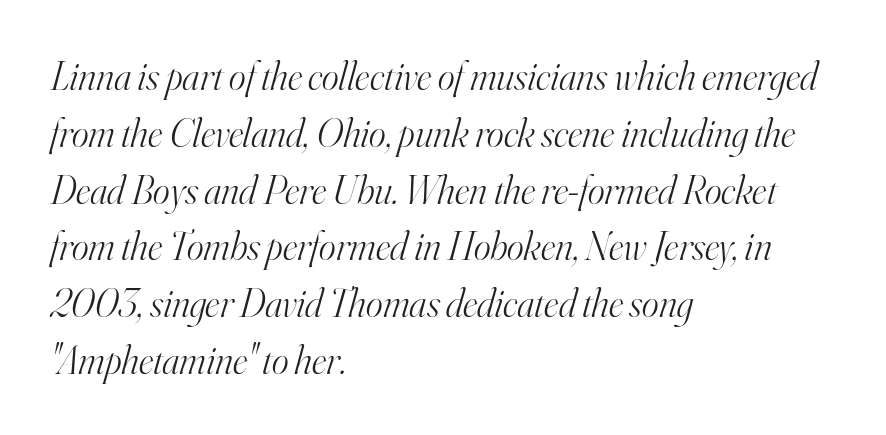
Q: Is the text bold? A: No.
Q: Is the text italic (slanted)? A: Yes, it leans right by about 16 degrees.
Q: Is the typeface a serif or a sans-serif typeface? A: Serif.
Q: Is the text underlined? A: No.
Q: How is the paragraph aligned? A: Left-aligned.
Q: Is the spacing between letters normal or unusually wide? A: Normal.
Q: Is the spacing between lines tight, normal or loose? A: Normal.
Q: Width (condensed, normal, or wide)? A: Normal.
Q: Stroke contrast? A: High.
Q: x-height? A: Small.
Q: Monospaced? A: No.
